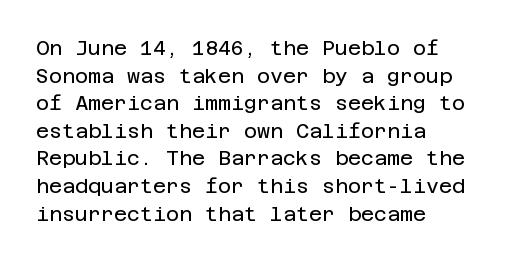
This rendering leaves character spacing at its baseline value. These lines stack with their left ends in a neat column. Reading down the column, the eye jumps a familiar distance to each next line. Stroke mass is kept to a normal reading level or below. Unlike italic type, these characters show no tilt at all. No word sits above an underline.
